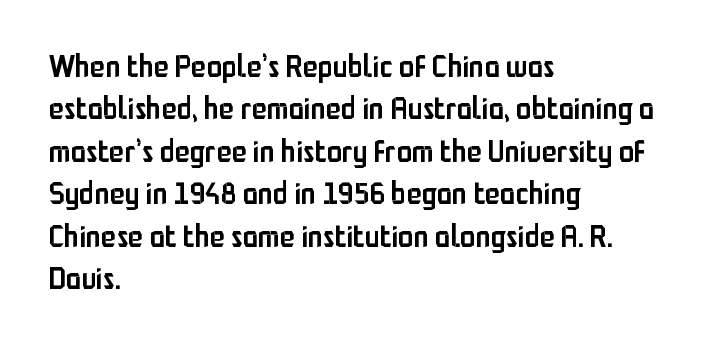
The designer left line spacing at the default. Notice how the passage keeps a crisp vertical edge on the left only. If you drew a line through each stem, it would be perfectly vertical. The space directly below the letters is spotless.
